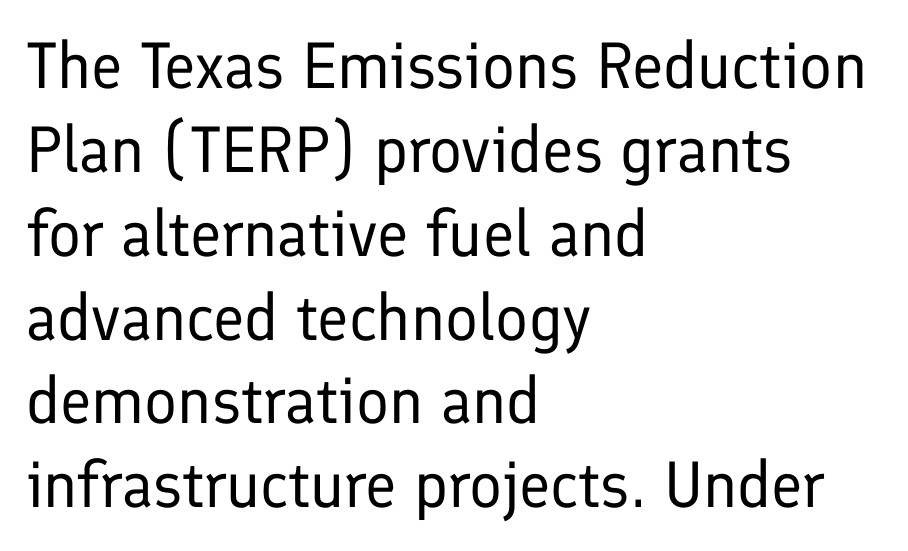
Baseline-to-baseline distance is the conventional proportion of letter height. Leftover space on each line is placed entirely after the last word. If you drew a line through each stem, it would be perfectly vertical. Descender tails drop into unmarked territory. Is this a sans? Yes — the strokes have no serifs. Proportional: the letters do not fall into vertical columns.
